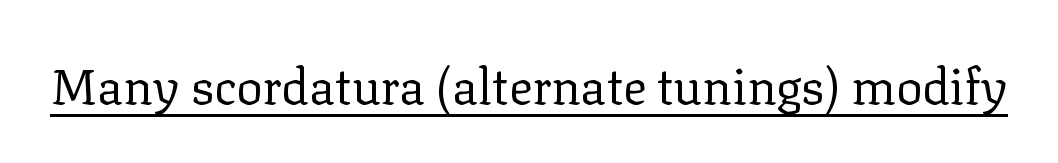
Q: Is the text bold? A: No.
Q: Is the text italic (slanted)? A: No, it is upright.
Q: Is the typeface a serif or a sans-serif typeface? A: Serif.
Q: Is the text underlined? A: Yes.
Q: Is the spacing between letters normal or unusually wide? A: Normal.
Q: Width (condensed, normal, or wide)? A: Normal.
Q: Stroke contrast? A: Low.
Q: x-height? A: Medium.
Q: Monospaced? A: No.
